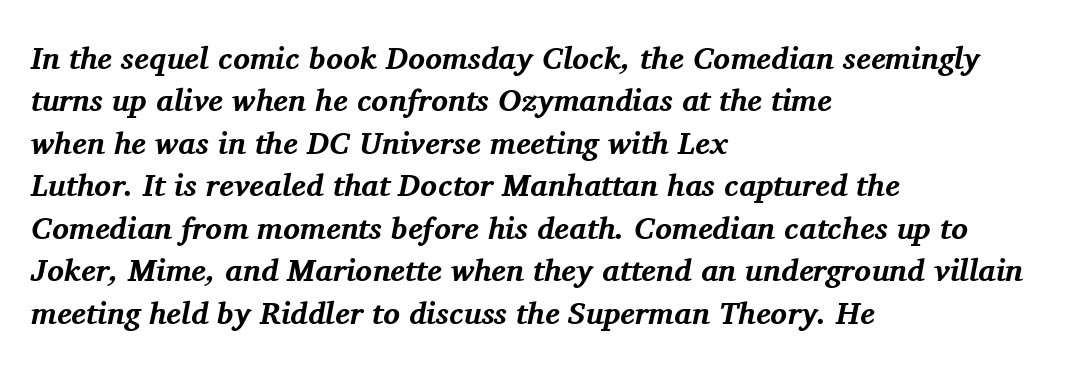
The image shows 31 px bold serif type, italic (leaning right); set left-aligned, normal line spacing (1.37x), normal letter spacing, not underlined; medium stroke contrast and a medium x-height.
